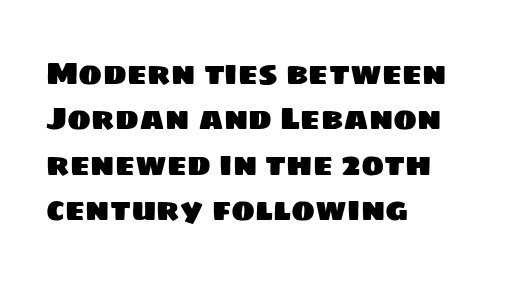
Q: Is the typeface a serif or a sans-serif typeface? A: Sans-serif.
Q: Is the text underlined? A: No.
Q: How is the paragraph aligned? A: Left-aligned.
Q: Is the spacing between letters normal or unusually wide? A: Normal.
Q: Is the spacing between lines tight, normal or loose? A: Normal.
Q: Width (condensed, normal, or wide)? A: Normal.
Q: Stroke contrast? A: Low.
Q: x-height? A: Large.
Q: Monospaced? A: No.
